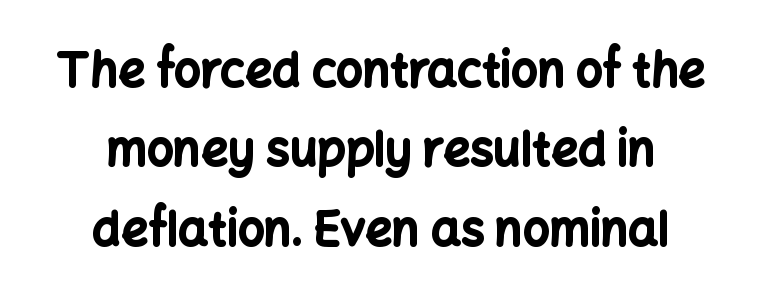
Words appear dense and cohesive because spacing is normal. Leftover space on each line is divided equally before and after the words. These lines were composed using upright roman letters. Is this a sans? Yes — the strokes have no serifs. Stroke thickness is high; the sample reads as a true bold. Regarding leading, the lines here are spaced in the standard way.
